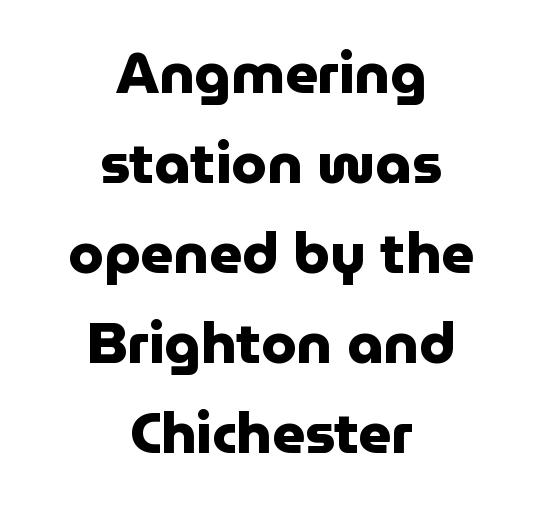
Q: Is the text bold? A: Yes.
Q: Is the text italic (slanted)? A: No, it is upright.
Q: Is the typeface a serif or a sans-serif typeface? A: Sans-serif.
Q: Is the text underlined? A: No.
Q: How is the paragraph aligned? A: Centered.
Q: Is the spacing between letters normal or unusually wide? A: Normal.
Q: Is the spacing between lines tight, normal or loose? A: Normal.
Q: Width (condensed, normal, or wide)? A: Normal.
Q: Stroke contrast? A: Low.
Q: x-height? A: Medium.
Q: Monospaced? A: No.
